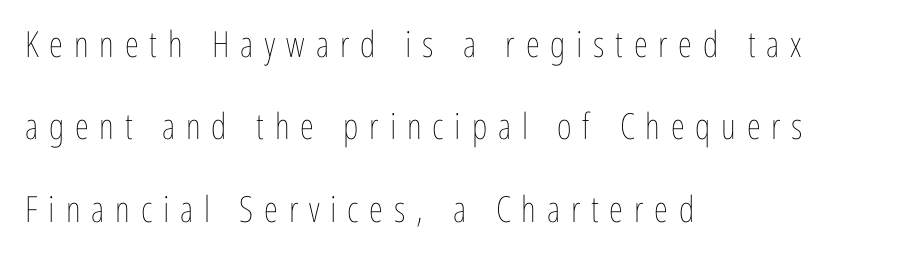
{"italic": "no", "bold": "no", "weight": "thin", "width": "condensed", "stroke_contrast": "low", "x_height": "medium", "monospaced": "no", "underline": "no", "align": "left", "line_spacing": "loose", "line_spacing_ratio": 2.29, "letter_spacing": "wide", "letter_spacing_em": 0.3, "glyph_px": 36}
